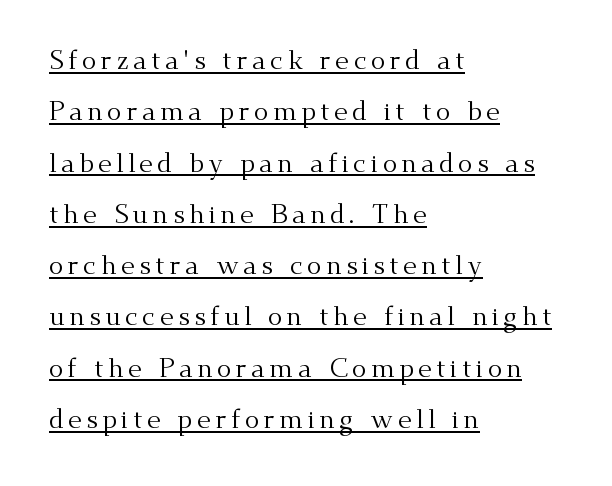
Style check: upright. The characters are drawn with everyday or finer stroke widths. Summary of vertical rhythm: relaxed, with wide interline spacing. A typographer would call this underscored text. All the whitespace from short lines collects on the right.
